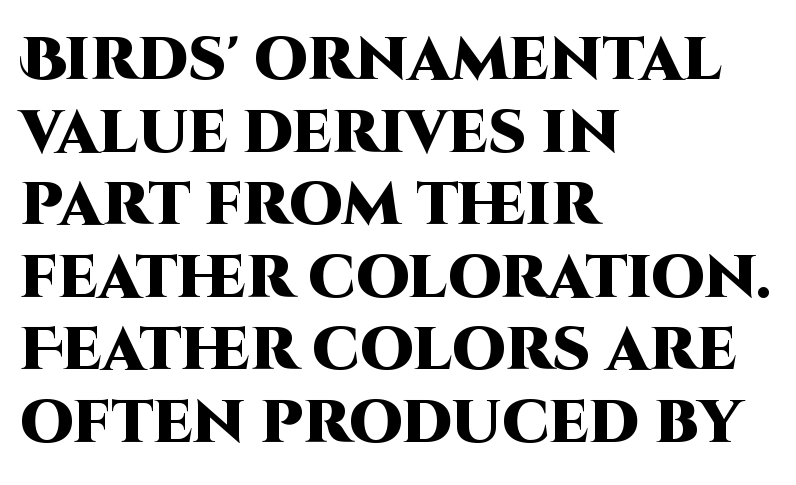
Q: Is the text bold? A: Yes.
Q: Is the text italic (slanted)? A: No, it is upright.
Q: Is the typeface a serif or a sans-serif typeface? A: Sans-serif.
Q: Is the text underlined? A: No.
Q: How is the paragraph aligned? A: Left-aligned.
Q: Is the spacing between letters normal or unusually wide? A: Normal.
Q: Width (condensed, normal, or wide)? A: Normal.
Q: Stroke contrast? A: High.
Q: x-height? A: Large.
Q: Monospaced? A: No.
